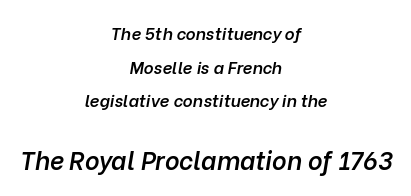
The image shows 25 px text type, italic (leaning right); set centered, loose line spacing (1.98x), normal letter spacing, not underlined; the second (bottom) block is 1.47x larger.
